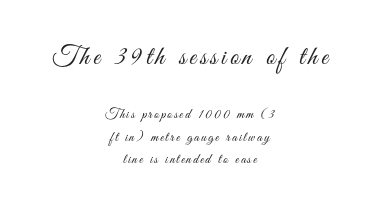
The image shows 27 px text type; set centered, normal line spacing (1.61x), not underlined; the first (top) block is 1.93x larger.
